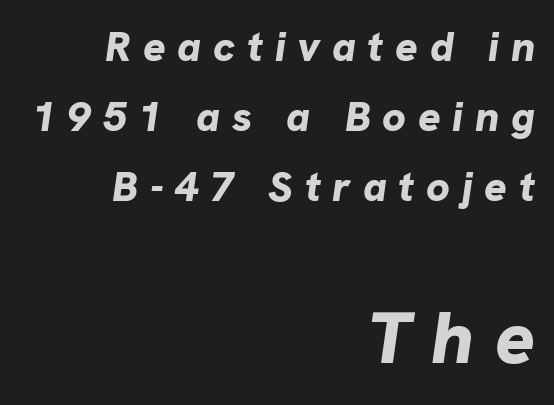
Is this a fixed-width face? No — the glyphs have proportional, varying widths. The space beneath each line is pristine and unruled. These lines have a slow, spaced-out rhythm from letter to letter. The rows are spaced the way most documents space them.
